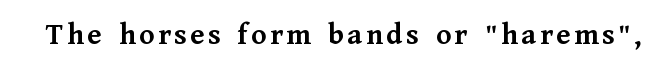
Q: Is the text bold? A: Yes.
Q: Is the text italic (slanted)? A: No, it is upright.
Q: Is the typeface a serif or a sans-serif typeface? A: Serif.
Q: Is the text underlined? A: No.
Q: Width (condensed, normal, or wide)? A: Normal.
Q: Stroke contrast? A: Medium.
Q: x-height? A: Medium.
Q: Monospaced? A: No.
